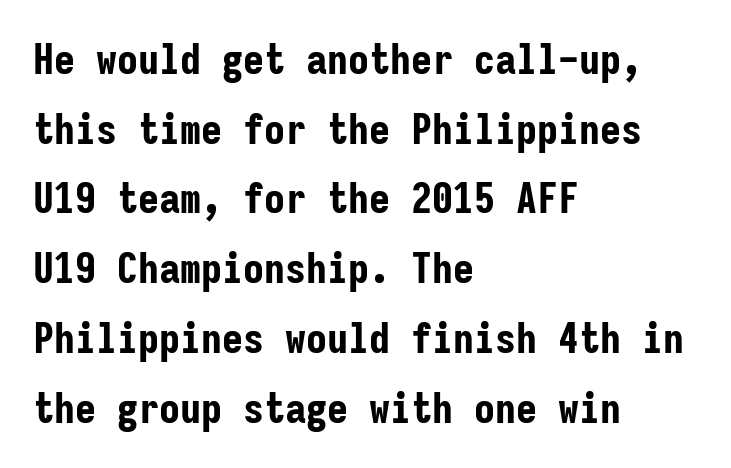
{"serif": "no", "italic": "no", "bold": "yes", "weight": "bold", "width": "condensed", "stroke_contrast": "low", "x_height": "medium", "monospaced": "yes", "underline": "no", "align": "left", "line_spacing": "normal", "line_spacing_ratio": 1.66, "letter_spacing": "normal", "letter_spacing_em": 0.0, "glyph_px": 42}
